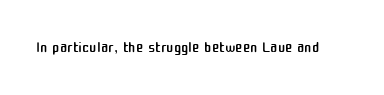
Q: Is the text bold? A: No.
Q: Is the text italic (slanted)? A: No, it is upright.
Q: Is the text underlined? A: No.
Q: Is the spacing between letters normal or unusually wide? A: Normal.
